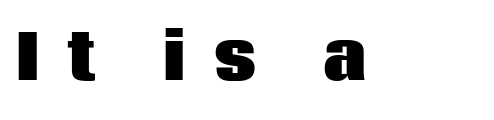
{"serif": "no", "italic": "no", "bold": "yes", "weight": "heavy", "width": "normal", "stroke_contrast": "low", "x_height": "large", "monospaced": "no", "underline": "no", "letter_spacing": "wide", "letter_spacing_em": 0.46, "glyph_px": 61}
